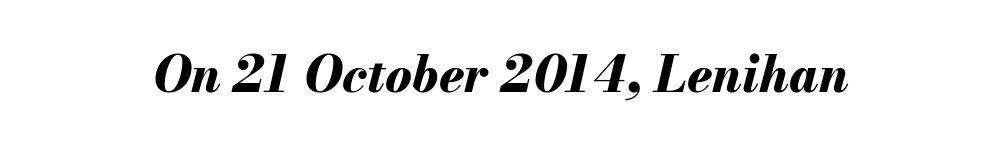
Q: Is the text bold? A: Yes.
Q: Is the text italic (slanted)? A: Yes, it leans right by about 13 degrees.
Q: Is the text underlined? A: No.
Q: How is the paragraph aligned? A: Centered.
Q: Is the spacing between letters normal or unusually wide? A: Normal.
Q: Width (condensed, normal, or wide)? A: Normal.
Q: Stroke contrast? A: Medium.
Q: x-height? A: Small.
Q: Monospaced? A: No.
